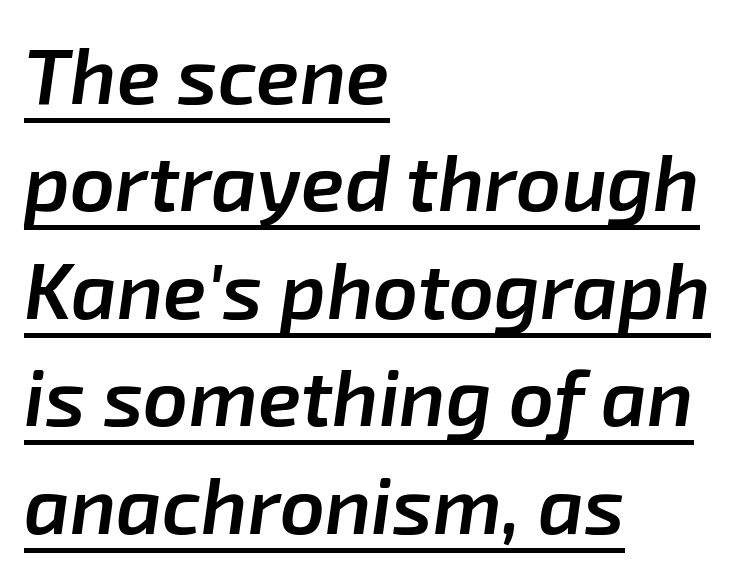
Each letter keeps its own natural width here, so spacing adapts to shape. The lines sit at an ordinary, default distance from one another. A continuous stroke trails under the words, as in a hyperlink. These words are printed semibold, heavier than regular yet not bold. Slant detected: the letters are inclined.
